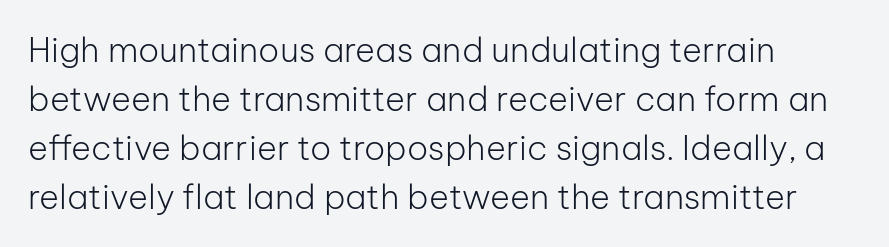
Q: Is the text bold? A: No.
Q: Is the text italic (slanted)? A: No, it is upright.
Q: Is the typeface a serif or a sans-serif typeface? A: Sans-serif.
Q: Is the text underlined? A: No.
Q: How is the paragraph aligned? A: Left-aligned.
Q: Is the spacing between letters normal or unusually wide? A: Normal.
Q: Is the spacing between lines tight, normal or loose? A: Normal.
Q: Width (condensed, normal, or wide)? A: Normal.
Q: Stroke contrast? A: Low.
Q: x-height? A: Medium.
Q: Monospaced? A: No.
